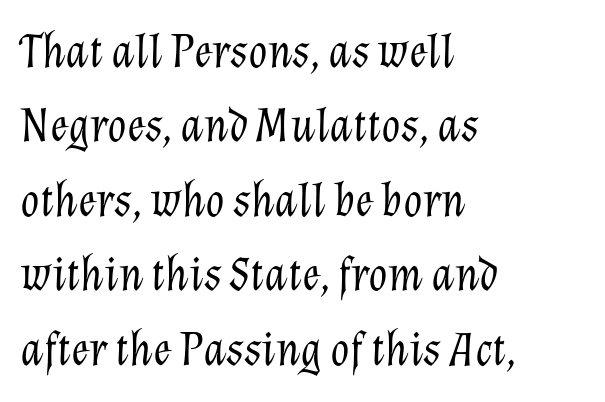
The image shows 49 px light type, italic (leaning right); set left-aligned, normal line spacing (1.52x), normal letter spacing, not underlined; low stroke contrast and a medium x-height.
